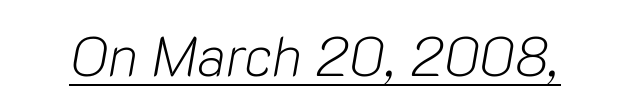
Q: Is the text bold? A: No.
Q: Is the text italic (slanted)? A: Yes, it leans right by about 10 degrees.
Q: Is the text underlined? A: Yes.
Q: Is the spacing between letters normal or unusually wide? A: Normal.
Q: Width (condensed, normal, or wide)? A: Normal.
Q: Stroke contrast? A: Low.
Q: x-height? A: Medium.
Q: Monospaced? A: No.
